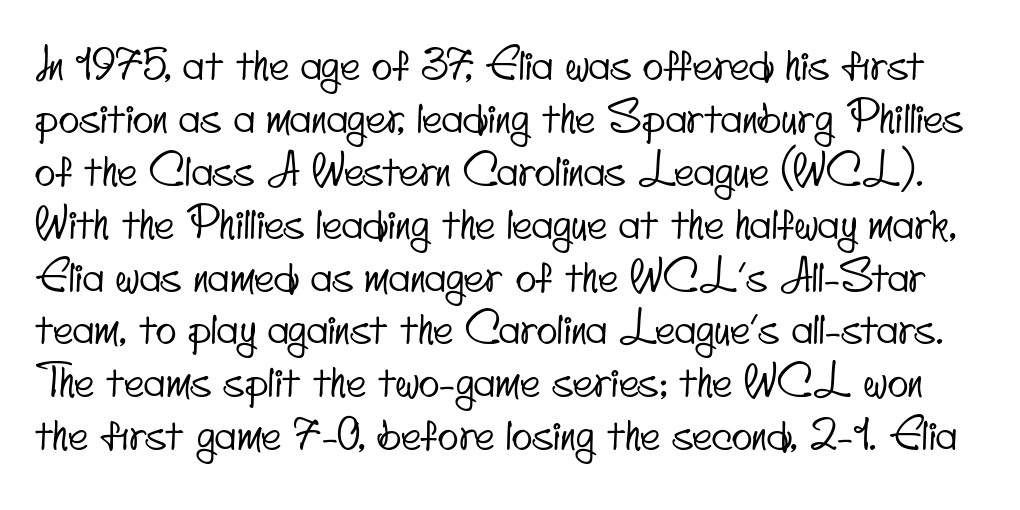
Q: Is the typeface a serif or a sans-serif typeface? A: Sans-serif.
Q: Is the text underlined? A: No.
Q: Is the spacing between letters normal or unusually wide? A: Normal.
Q: Width (condensed, normal, or wide)? A: Condensed.
Q: Stroke contrast? A: Low.
Q: x-height? A: Small.
Q: Monospaced? A: No.
